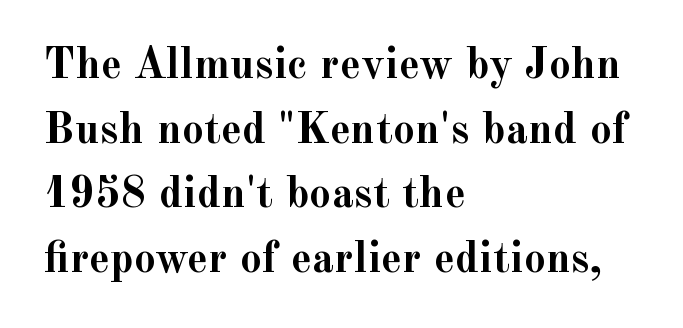
Q: Is the text bold? A: Yes.
Q: Is the text italic (slanted)? A: No, it is upright.
Q: Is the typeface a serif or a sans-serif typeface? A: Serif.
Q: Is the text underlined? A: No.
Q: How is the paragraph aligned? A: Left-aligned.
Q: Is the spacing between letters normal or unusually wide? A: Normal.
Q: Is the spacing between lines tight, normal or loose? A: Normal.
Q: Width (condensed, normal, or wide)? A: Normal.
Q: x-height? A: Small.
Q: Monospaced? A: No.
